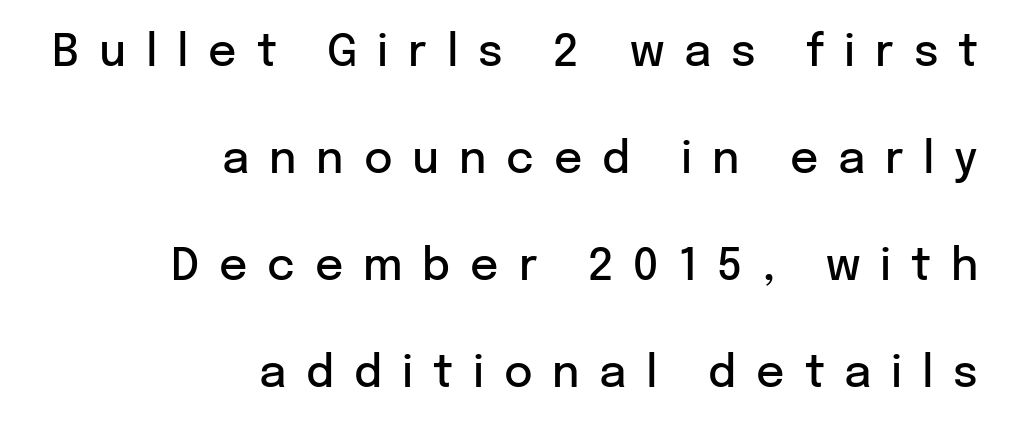
The image shows 44 px semibold sans-serif type, upright; set right-aligned, loose line spacing (2.43x), unusually wide letter spacing (+0.45 em), not underlined; low stroke contrast and a medium x-height.
